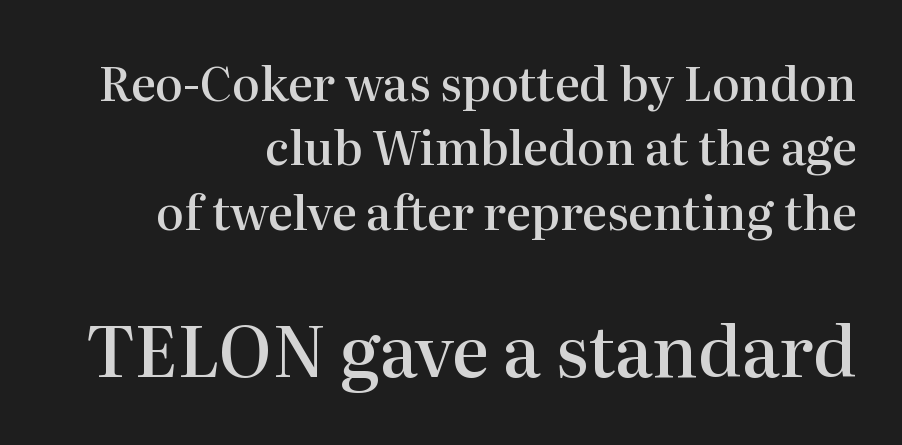
The image shows 70 px semibold serif type, upright; set right-aligned, normal line spacing (1.37x), normal letter spacing, not underlined; the second (bottom) block is 1.49x larger; high stroke contrast and a medium x-height.
